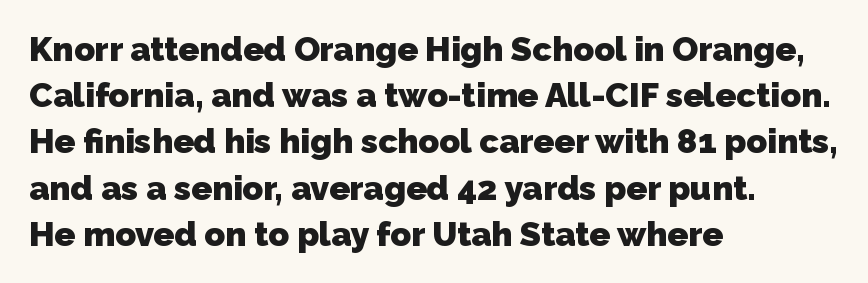
{"serif": "no", "bold": "yes", "weight": "heavy", "width": "normal", "stroke_contrast": "low", "x_height": "medium", "monospaced": "no", "underline": "no", "align": "left", "line_spacing": "normal", "line_spacing_ratio": 1.36, "letter_spacing": "normal", "letter_spacing_em": 0.0, "glyph_px": 34}
